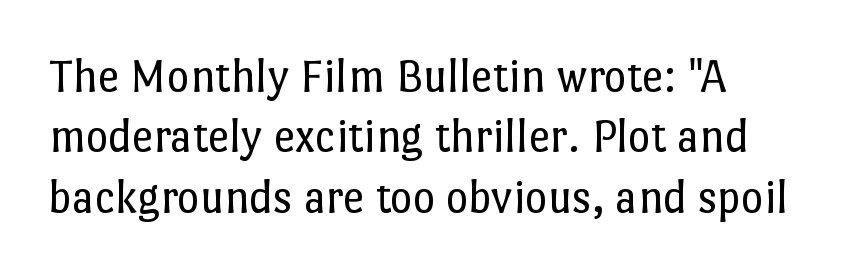
Q: Is the text bold? A: No.
Q: Is the text italic (slanted)? A: No, it is upright.
Q: Is the text underlined? A: No.
Q: How is the paragraph aligned? A: Left-aligned.
Q: Is the spacing between letters normal or unusually wide? A: Normal.
Q: Is the spacing between lines tight, normal or loose? A: Normal.
Q: Width (condensed, normal, or wide)? A: Normal.
Q: Stroke contrast? A: Low.
Q: x-height? A: Medium.
Q: Monospaced? A: No.
